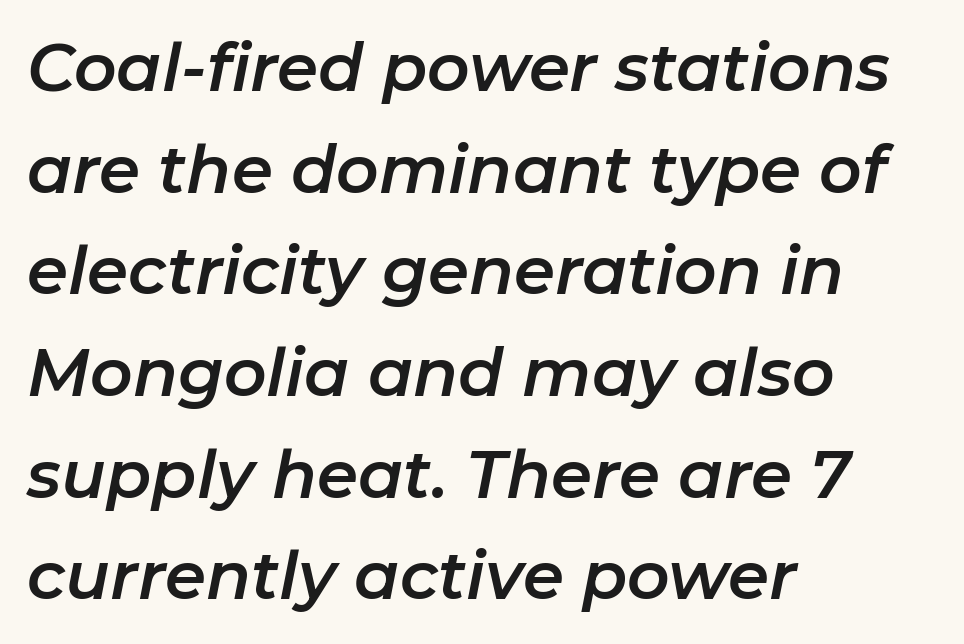
The image shows 66 px text type, italic (leaning right); set left-aligned, normal line spacing (1.54x), normal letter spacing, not underlined; low stroke contrast and a medium x-height.
